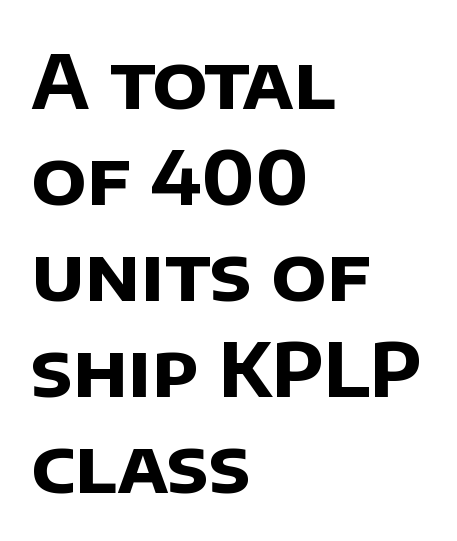
The image shows 75 px bold sans-serif type; set left-aligned, normal line spacing (1.28x), normal letter spacing, not underlined; low stroke contrast and a large x-height.
